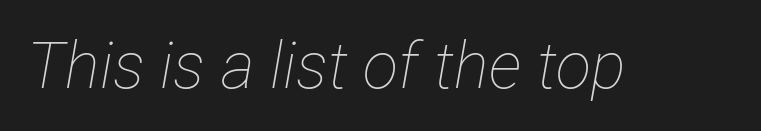
The image shows 65 px thin, condensed type, italic (leaning right); set normal letter spacing, not underlined; low stroke contrast and a medium x-height.
